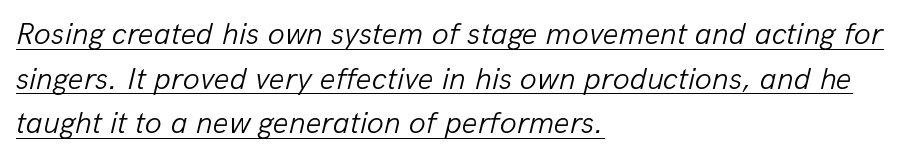
{"italic": "yes", "lean": "right", "slant_degrees": 13, "bold": "no", "weight": "light", "width": "normal", "stroke_contrast": "low", "x_height": "medium", "monospaced": "no", "underline": "yes", "align": "left", "line_spacing": "normal", "line_spacing_ratio": 1.44, "letter_spacing": "normal", "letter_spacing_em": 0.0, "glyph_px": 31}
